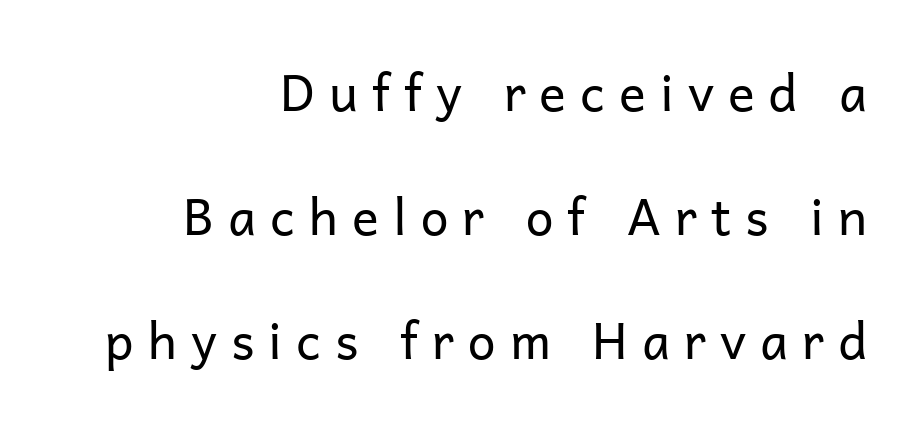
The string is rendered with underlining switched off. No feet cap the strokes, marking this as sans-serif type. The rendering uses natural spacing where letterforms have individual widths. Short and long lines alike share a common ending point at right.
